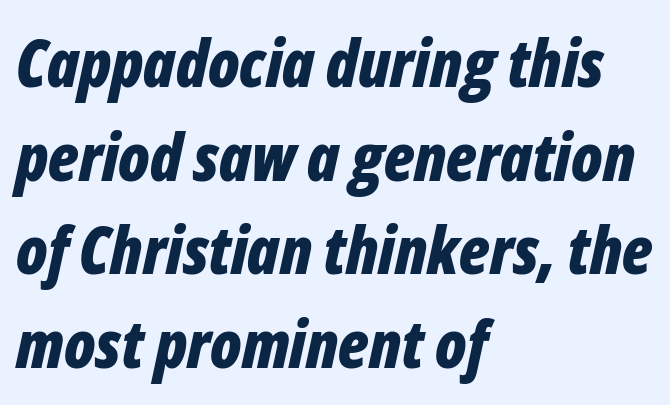
The image shows 66 px bold, condensed type, italic (leaning right); set left-aligned, normal line spacing (1.42x), normal letter spacing, not underlined; low stroke contrast and a medium x-height.
